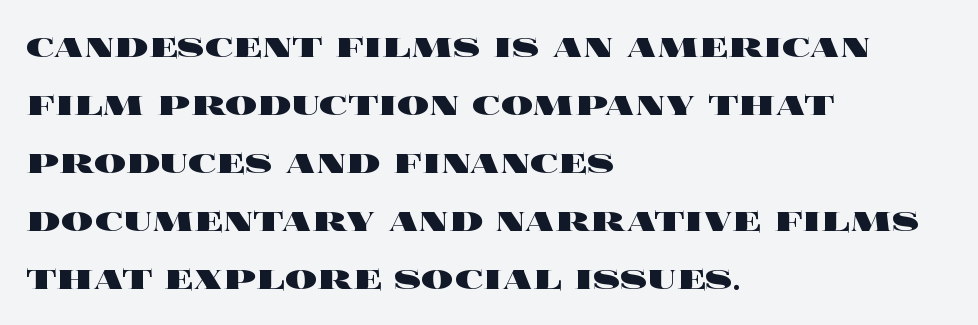
The image shows 40 px heavy, wide type, upright; set left-aligned, normal line spacing (1.45x), normal letter spacing, not underlined; a large x-height.
